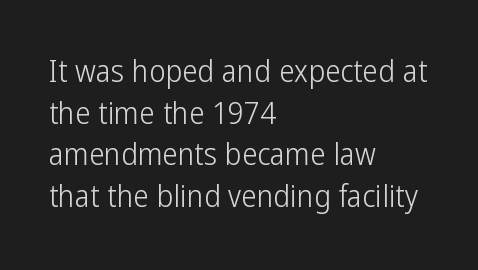
Q: Is the text bold? A: No.
Q: Is the text italic (slanted)? A: No, it is upright.
Q: Is the typeface a serif or a sans-serif typeface? A: Sans-serif.
Q: Is the text underlined? A: No.
Q: How is the paragraph aligned? A: Left-aligned.
Q: Is the spacing between letters normal or unusually wide? A: Normal.
Q: Is the spacing between lines tight, normal or loose? A: Normal.
Q: Width (condensed, normal, or wide)? A: Condensed.
Q: Stroke contrast? A: Low.
Q: x-height? A: Medium.
Q: Monospaced? A: No.
